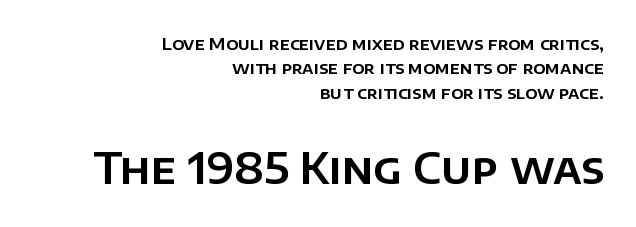
Q: Is the text italic (slanted)? A: No, it is upright.
Q: Is the typeface a serif or a sans-serif typeface? A: Sans-serif.
Q: Is the text underlined? A: No.
Q: How is the paragraph aligned? A: Right-aligned.
Q: Is the spacing between letters normal or unusually wide? A: Normal.
Q: Is the spacing between lines tight, normal or loose? A: Normal.
Q: Which block of text is set in a larger size, the first (top) or the second (bottom)? A: The second (bottom) one.
Q: Width (condensed, normal, or wide)? A: Normal.
Q: Stroke contrast? A: Low.
Q: x-height? A: Large.
Q: Monospaced? A: No.
